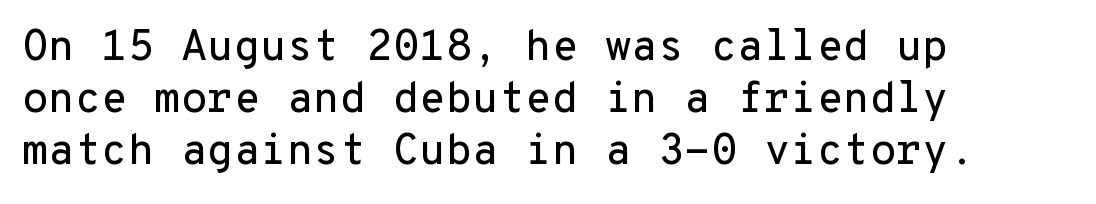
Q: Is the text italic (slanted)? A: No, it is upright.
Q: Is the typeface a serif or a sans-serif typeface? A: Sans-serif.
Q: Is the text underlined? A: No.
Q: How is the paragraph aligned? A: Left-aligned.
Q: Is the spacing between letters normal or unusually wide? A: Normal.
Q: Width (condensed, normal, or wide)? A: Normal.
Q: Stroke contrast? A: Low.
Q: x-height? A: Medium.
Q: Monospaced? A: Yes.
